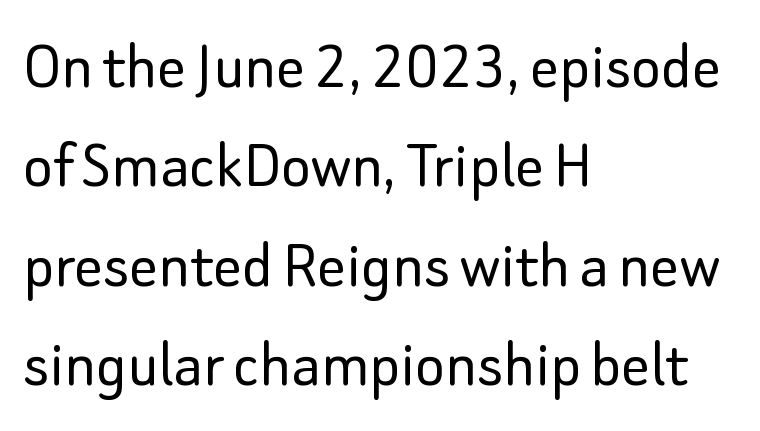
The image shows 71 px light sans-serif type, upright; set left-aligned, normal line spacing (1.4x), normal letter spacing, not underlined; low stroke contrast and a small x-height.
